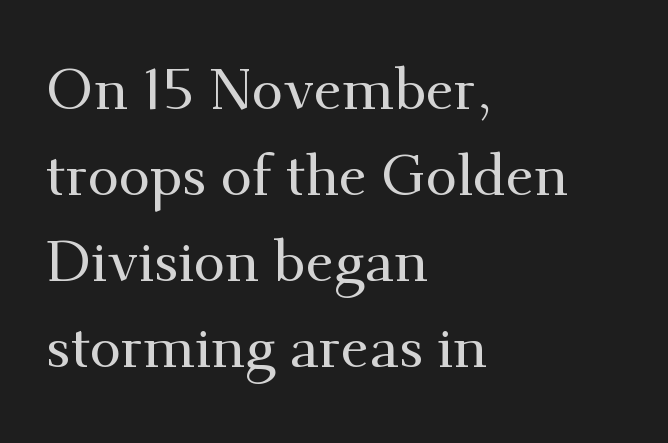
Unlike a clean sans, this face finishes its strokes with serifs. Students, note that the glyphs here touch the page at normal intervals. One glance says typical: line gaps are just what's usual. A clean baseline with only descenders dipping below it. Is the block centered? No — it sits flush against the left margin.
